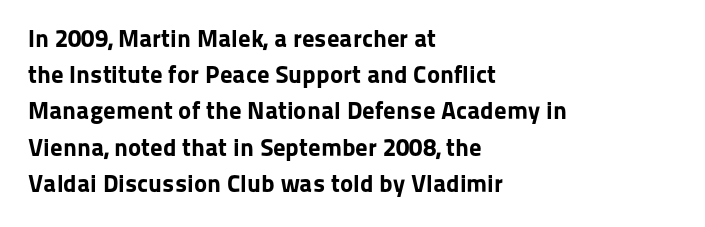
Q: Is the text bold? A: Yes.
Q: Is the text italic (slanted)? A: No, it is upright.
Q: Is the text underlined? A: No.
Q: How is the paragraph aligned? A: Left-aligned.
Q: Is the spacing between letters normal or unusually wide? A: Normal.
Q: Is the spacing between lines tight, normal or loose? A: Normal.
